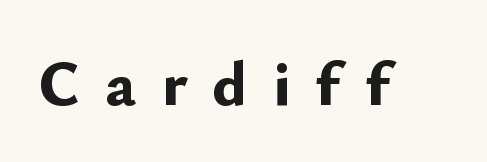
{"serif": "no", "italic": "no", "bold": "yes", "weight": "bold", "width": "normal", "stroke_contrast": "low", "x_height": "small", "monospaced": "no", "underline": "no", "letter_spacing": "wide", "letter_spacing_em": 0.41, "glyph_px": 63}
